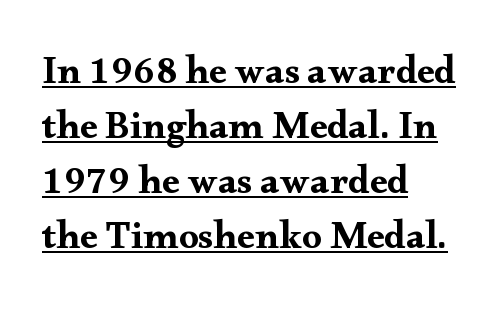
Q: Is the text italic (slanted)? A: No, it is upright.
Q: Is the typeface a serif or a sans-serif typeface? A: Serif.
Q: Is the text underlined? A: Yes.
Q: How is the paragraph aligned? A: Left-aligned.
Q: Is the spacing between letters normal or unusually wide? A: Normal.
Q: Is the spacing between lines tight, normal or loose? A: Normal.
Q: Width (condensed, normal, or wide)? A: Wide.
Q: Stroke contrast? A: Medium.
Q: x-height? A: Small.
Q: Monospaced? A: No.
